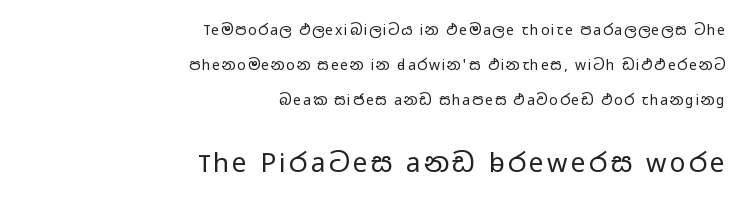
In CSS terms this would be text-align: right. Whoever set this chose breathing room over compactness in the vertical rhythm. The lower block of text is set noticeably larger than the block above it. Weight: not bold — regular or lighter. The letters stand upright; this is a roman face. The foot of each line stays bare and open.
